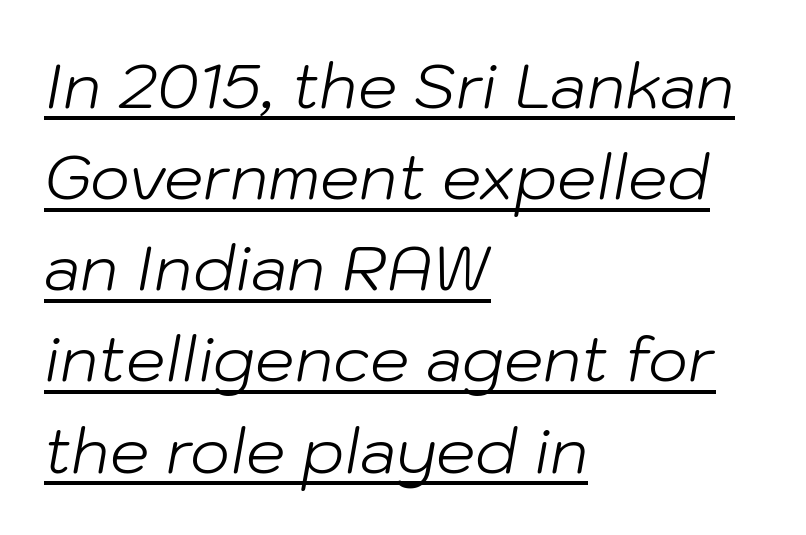
{"italic": "yes", "lean": "right", "slant_degrees": 10, "bold": "no", "weight": "light", "width": "normal", "stroke_contrast": "low", "x_height": "medium", "monospaced": "no", "underline": "yes", "align": "left", "line_spacing": "normal", "line_spacing_ratio": 1.47, "letter_spacing": "normal", "letter_spacing_em": 0.0, "glyph_px": 62}
